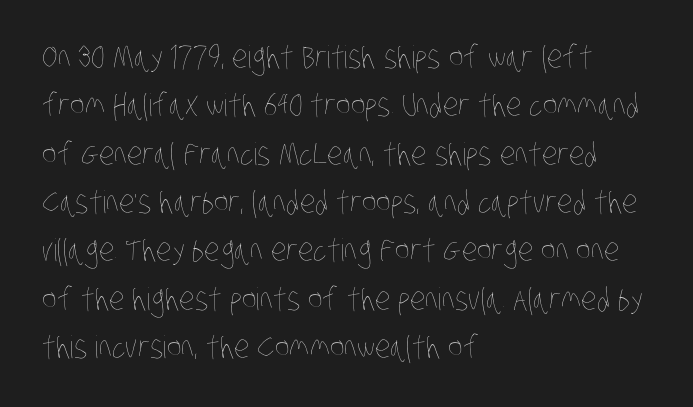
Q: Is the text bold? A: No.
Q: Is the text underlined? A: No.
Q: How is the paragraph aligned? A: Left-aligned.
Q: Is the spacing between letters normal or unusually wide? A: Normal.
Q: Is the spacing between lines tight, normal or loose? A: Normal.
Q: Width (condensed, normal, or wide)? A: Condensed.
Q: Stroke contrast? A: Low.
Q: x-height? A: Large.
Q: Monospaced? A: No.
